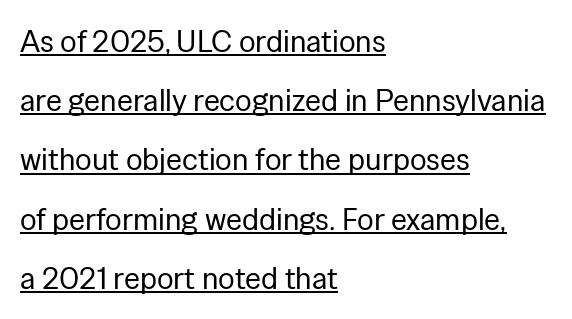
The image shows 31 px regular-weight sans-serif type, upright; set left-aligned, loose line spacing (1.91x), normal letter spacing, underlined; low stroke contrast and a medium x-height.
